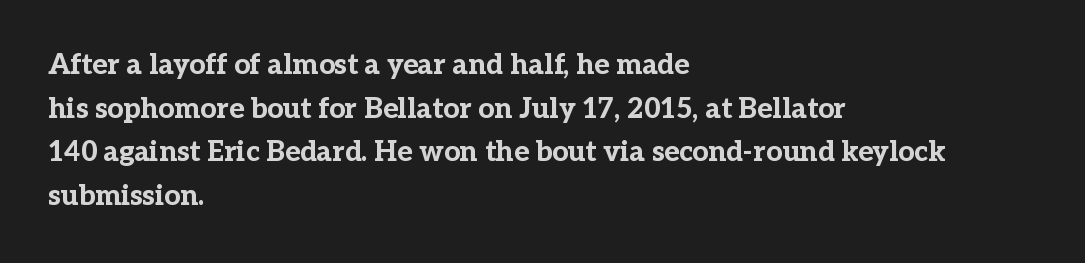
Q: Is the text bold? A: Yes.
Q: Is the text italic (slanted)? A: No, it is upright.
Q: Is the typeface a serif or a sans-serif typeface? A: Serif.
Q: Is the text underlined? A: No.
Q: How is the paragraph aligned? A: Left-aligned.
Q: Is the spacing between letters normal or unusually wide? A: Normal.
Q: Is the spacing between lines tight, normal or loose? A: Normal.
Q: Width (condensed, normal, or wide)? A: Normal.
Q: Stroke contrast? A: Low.
Q: x-height? A: Medium.
Q: Monospaced? A: No.
